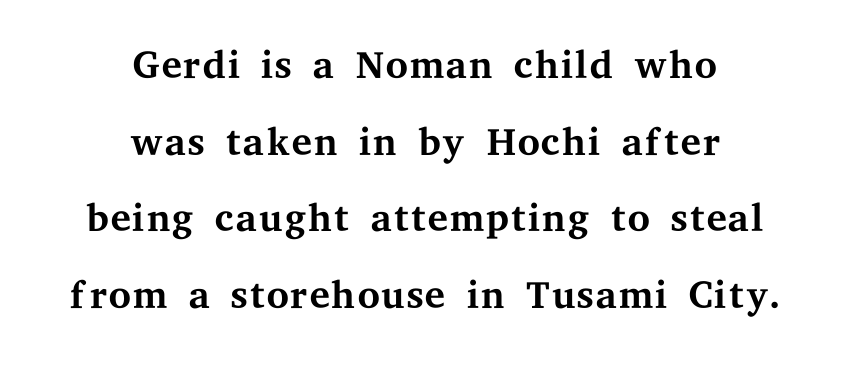
No chunkiness to these letters — they're not bold. Spacing verdict: proportional, widths tailored to each character. The rendering uses a moderate line-height, typical for paragraphs. The string is rendered with underlining switched off. These lines stack symmetrically, like a column narrowing and widening about its center.
